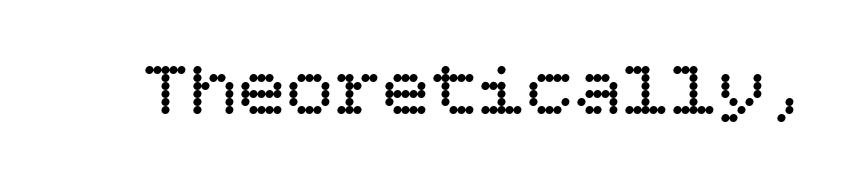
Q: Is the text bold? A: No.
Q: Is the text italic (slanted)? A: No, it is upright.
Q: Is the text underlined? A: No.
Q: Is the spacing between letters normal or unusually wide? A: Normal.
Q: Width (condensed, normal, or wide)? A: Normal.
Q: Stroke contrast? A: Low.
Q: x-height? A: Large.
